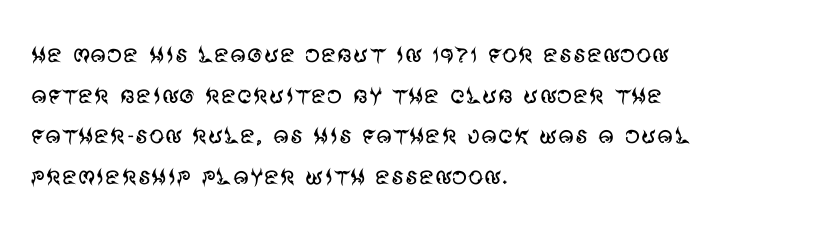
Q: Is the text bold? A: No.
Q: Is the text italic (slanted)? A: No, it is upright.
Q: Is the typeface a serif or a sans-serif typeface? A: Sans-serif.
Q: Is the text underlined? A: No.
Q: How is the paragraph aligned? A: Left-aligned.
Q: Is the spacing between letters normal or unusually wide? A: Normal.
Q: Is the spacing between lines tight, normal or loose? A: Normal.
Q: Width (condensed, normal, or wide)? A: Normal.
Q: Stroke contrast? A: Medium.
Q: x-height? A: Large.
Q: Monospaced? A: No.
